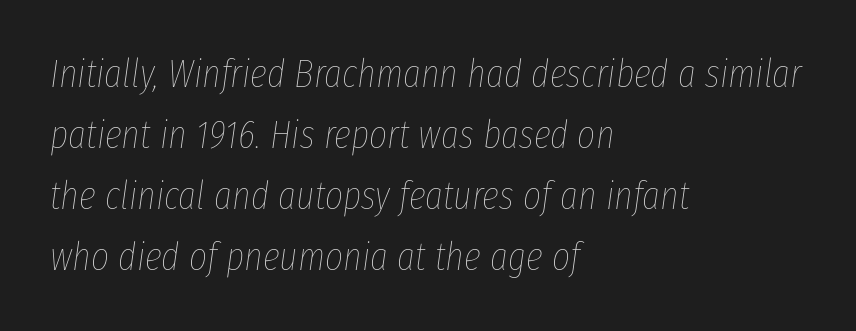
The image shows 39 px thin, condensed type, italic (leaning right); set left-aligned, normal line spacing (1.56x), normal letter spacing, not underlined; low stroke contrast and a medium x-height.
